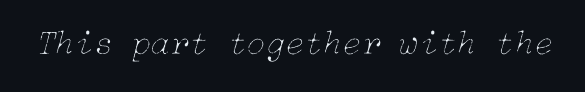
{"italic": "yes", "lean": "right", "slant_degrees": 15, "bold": "no", "weight": "thin", "width": "normal", "stroke_contrast": "low", "x_height": "medium", "underline": "no", "letter_spacing": "normal", "letter_spacing_em": 0.0, "glyph_px": 35}
